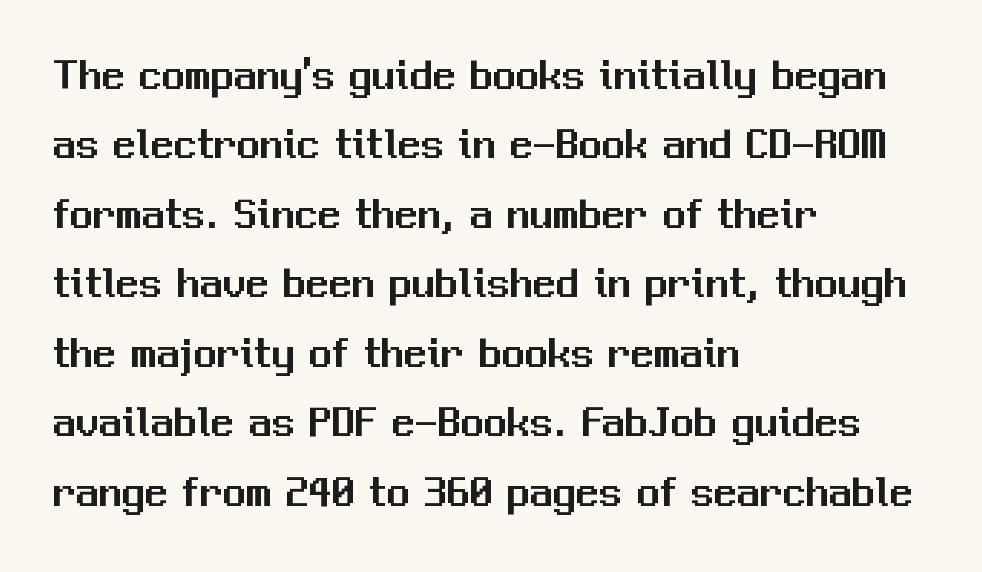
{"serif": "no", "italic": "no", "width": "normal", "stroke_contrast": "medium", "x_height": "medium", "monospaced": "no", "underline": "no", "align": "left", "line_spacing": "normal", "line_spacing_ratio": 1.51, "letter_spacing": "normal", "letter_spacing_em": 0.0, "glyph_px": 46}
